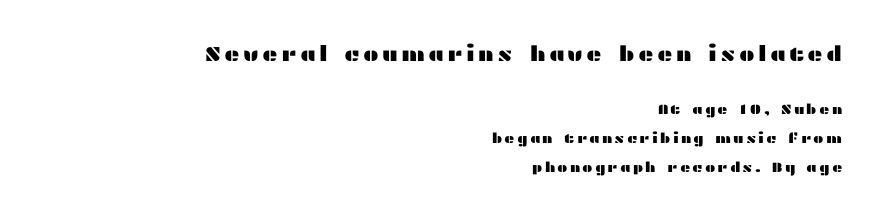
The paragraph shown leans on its right margin. If you squint, the top block still reads clearly — it's the larger of the two. The rendering uses a large line-height, opening up the rows. Decoration check: the copy has no underline. Ascenders rise straight up at ninety degrees.
